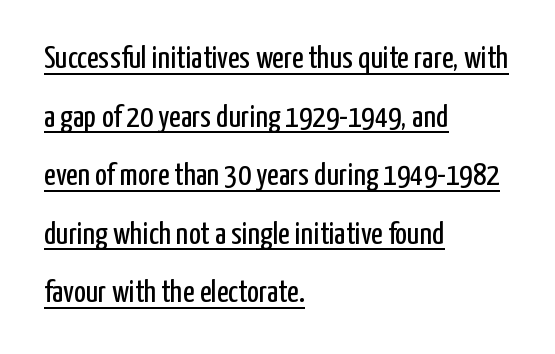
The image shows 32 px regular-weight, condensed sans-serif type, upright; set left-aligned, line spacing 1.83x, normal letter spacing, underlined; low stroke contrast and a medium x-height.
